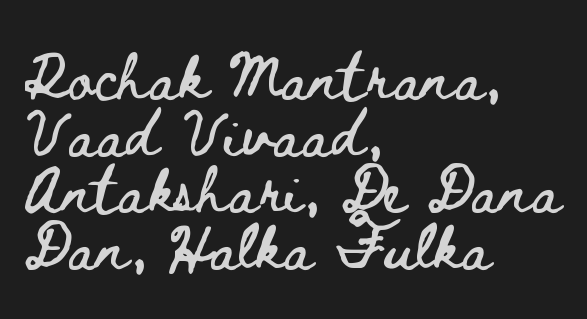
The image shows 46 px wide type; set left-aligned, line spacing 1.23x, normal letter spacing, not underlined; low stroke contrast and a small x-height.
